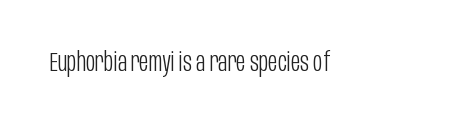
The image shows 26 px text type, upright; set normal letter spacing, not underlined.
